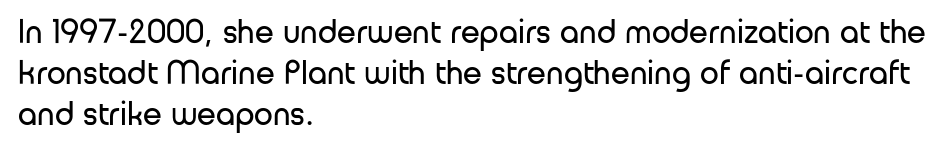
Q: Is the text bold? A: No.
Q: Is the text italic (slanted)? A: No, it is upright.
Q: Is the typeface a serif or a sans-serif typeface? A: Sans-serif.
Q: Is the text underlined? A: No.
Q: How is the paragraph aligned? A: Left-aligned.
Q: Is the spacing between letters normal or unusually wide? A: Normal.
Q: Width (condensed, normal, or wide)? A: Normal.
Q: Stroke contrast? A: Low.
Q: x-height? A: Medium.
Q: Monospaced? A: No.
